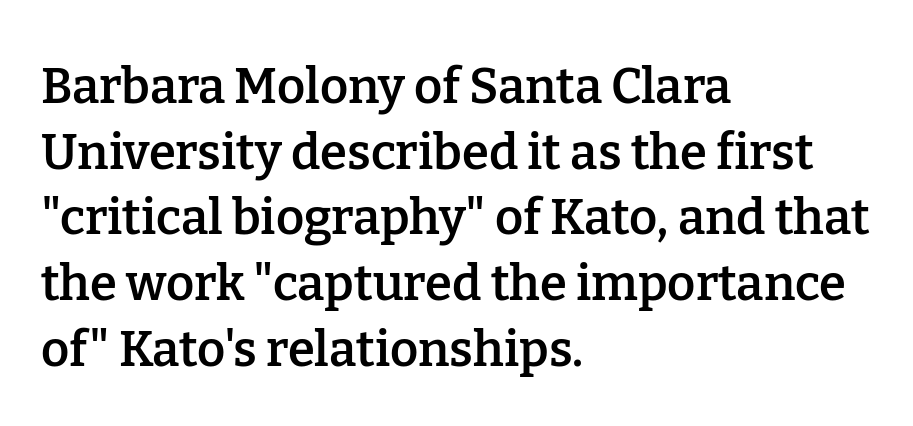
{"serif": "yes", "italic": "no", "bold": "semi", "weight": "semibold", "width": "normal", "stroke_contrast": "low", "x_height": "medium", "monospaced": "no", "underline": "no", "align": "left", "line_spacing": "normal", "line_spacing_ratio": 1.34, "letter_spacing": "normal", "letter_spacing_em": 0.0, "glyph_px": 49}
